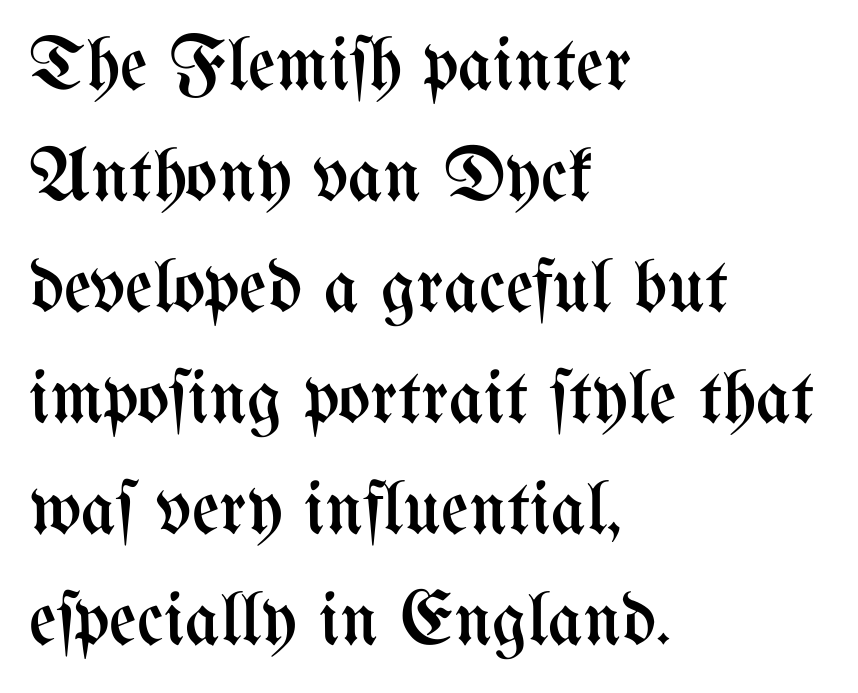
The image shows 76 px regular-weight, condensed type, upright; set left-aligned, normal line spacing (1.46x), normal letter spacing, not underlined; medium stroke contrast and a medium x-height.
